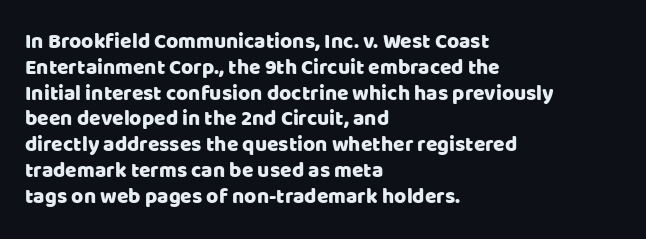
{"italic": "no", "underline": "no", "align": "left", "line_spacing_ratio": 1.23, "letter_spacing": "normal", "letter_spacing_em": 0.0, "glyph_px": 21}
